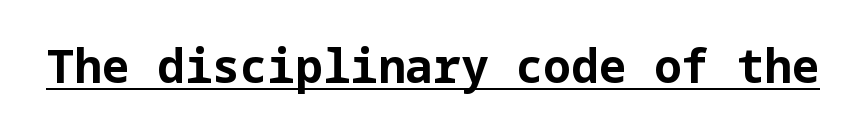
The image shows 46 px bold sans-serif type, upright; set normal letter spacing, underlined; low stroke contrast and a medium x-height.
